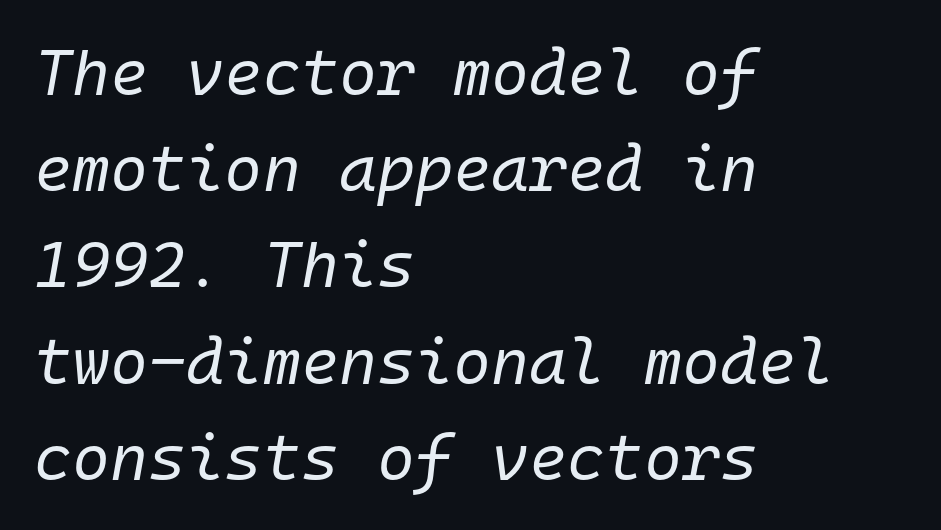
Each stroke keeps to a modest, everyday thickness or less. Slant detected: the letters are inclined. Nobody drew a line under any word here. Note the uniform advance width — an 'i' takes as much space as an 'm'. This sample keeps an unexceptional amount of space between lines. The lines in this sample share a left origin and differ only in where they stop.
